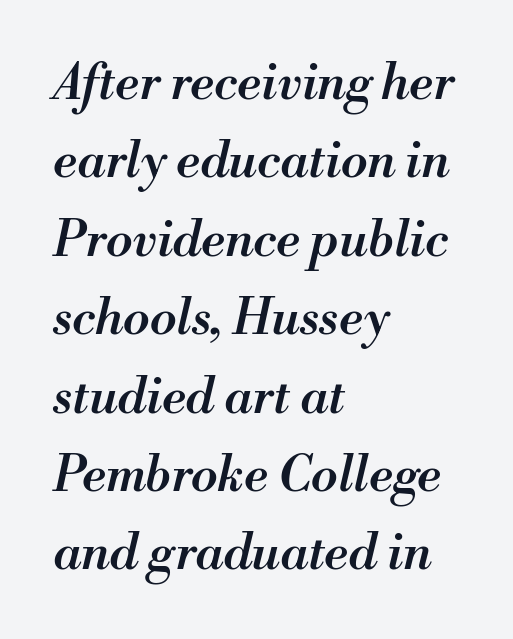
{"italic": "yes", "lean": "right", "slant_degrees": 13, "bold": "semi", "weight": "semibold", "width": "normal", "stroke_contrast": "medium", "x_height": "small", "monospaced": "no", "underline": "no", "align": "left", "line_spacing": "normal", "line_spacing_ratio": 1.6, "letter_spacing": "normal", "letter_spacing_em": 0.0, "glyph_px": 49}
